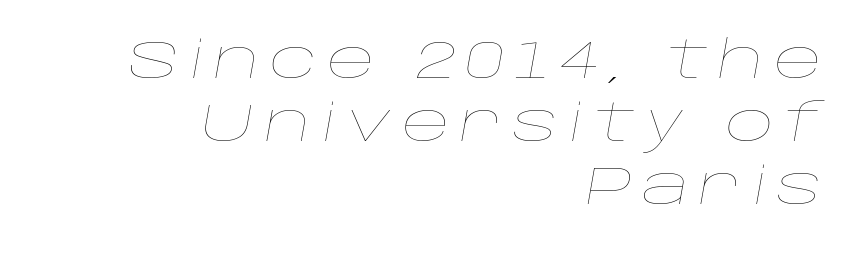
Looking at the ascenders, they clearly lean. The setting favours the right margin, as signatures and pull-quotes sometimes do. Ink coverage per letter is moderate at most. Decoration check: the copy has no underline.
